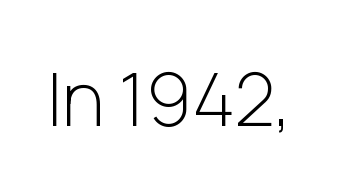
{"serif": "no", "italic": "no", "bold": "no", "weight": "light", "width": "normal", "stroke_contrast": "low", "x_height": "medium", "monospaced": "no", "underline": "no", "letter_spacing": "normal", "letter_spacing_em": 0.0, "glyph_px": 74}
